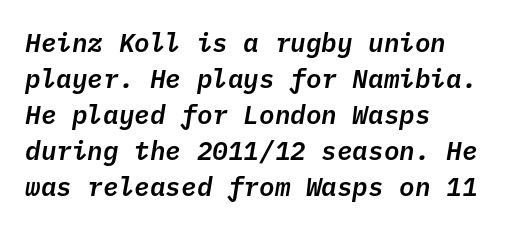
The image shows 26 px text type, italic (leaning right); set left-aligned, normal line spacing (1.38x), normal letter spacing, not underlined.
